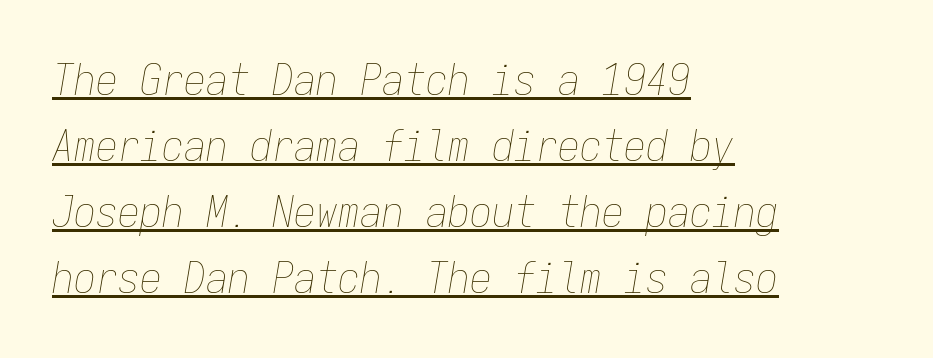
{"italic": "yes", "lean": "right", "slant_degrees": 9, "bold": "no", "weight": "thin", "width": "condensed", "stroke_contrast": "low", "x_height": "medium", "monospaced": "yes", "underline": "yes", "align": "left", "line_spacing": "normal", "line_spacing_ratio": 1.5, "letter_spacing": "normal", "letter_spacing_em": 0.0, "glyph_px": 44}
